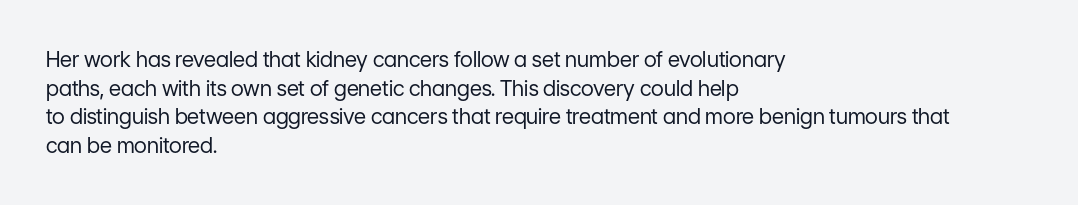
Q: Is the text bold? A: No.
Q: Is the text italic (slanted)? A: No, it is upright.
Q: Is the text underlined? A: No.
Q: How is the paragraph aligned? A: Left-aligned.
Q: Is the spacing between letters normal or unusually wide? A: Normal.
Q: Is the spacing between lines tight, normal or loose? A: Normal.
